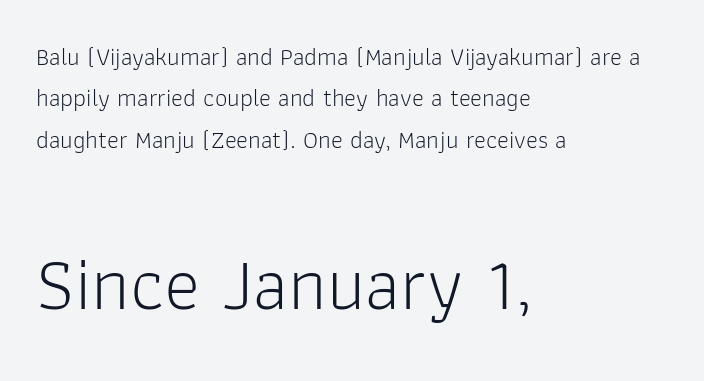
The image shows 76 px light sans-serif type, upright; set left-aligned, normal line spacing (1.66x), normal letter spacing, not underlined; the second (bottom) block is 3.04x larger; low stroke contrast and a medium x-height.
